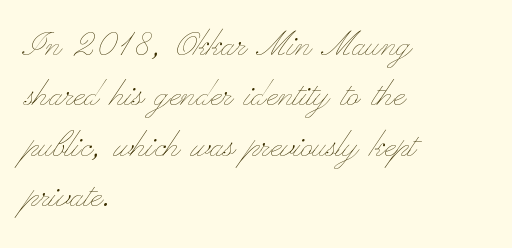
Q: Is the text bold? A: No.
Q: Is the text italic (slanted)? A: Yes.
Q: Is the text underlined? A: No.
Q: How is the paragraph aligned? A: Left-aligned.
Q: Is the spacing between letters normal or unusually wide? A: Normal.
Q: Width (condensed, normal, or wide)? A: Wide.
Q: Stroke contrast? A: Low.
Q: x-height? A: Small.
Q: Monospaced? A: No.
